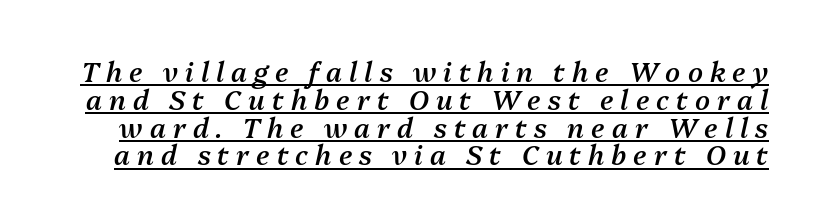
The image shows 27 px text type, italic (leaning right); set tight line spacing (1.03x), unusually wide letter spacing (+0.26 em), underlined.
